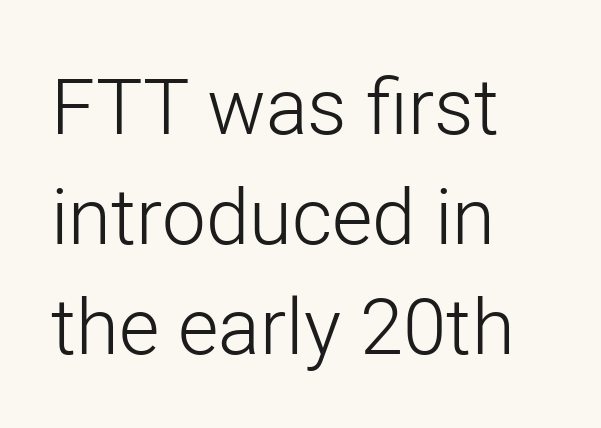
Q: Is the text bold? A: No.
Q: Is the text italic (slanted)? A: No, it is upright.
Q: Is the typeface a serif or a sans-serif typeface? A: Sans-serif.
Q: Is the text underlined? A: No.
Q: How is the paragraph aligned? A: Left-aligned.
Q: Is the spacing between letters normal or unusually wide? A: Normal.
Q: Is the spacing between lines tight, normal or loose? A: Normal.
Q: Width (condensed, normal, or wide)? A: Normal.
Q: Stroke contrast? A: Low.
Q: x-height? A: Medium.
Q: Monospaced? A: No.
